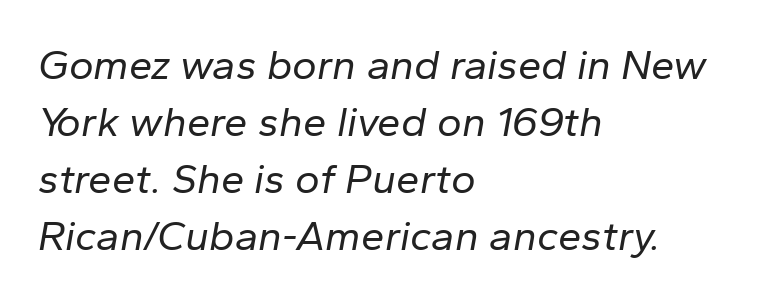
Bare-footed words on every line. These lines were composed using italics. Interline gaps are of average width in this sample. Caption: face not bold, strokes unweighted. The horizontal fit of the characters is conventional and even.
